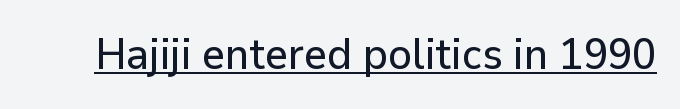
Proportional: the letters do not fall into vertical columns. The text was rendered using a sans face with plain stroke endings. Tall strokes in this sample are plumb rather than angled. Honestly, the letter spacing is just normal — you wouldn't notice it. The rendering uses the underline text-decoration.
